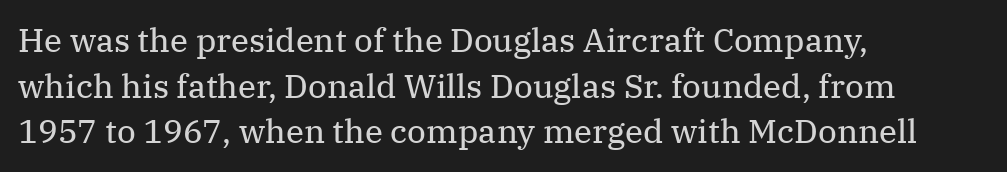
Q: Is the text bold? A: No.
Q: Is the text italic (slanted)? A: No, it is upright.
Q: Is the typeface a serif or a sans-serif typeface? A: Serif.
Q: Is the text underlined? A: No.
Q: How is the paragraph aligned? A: Left-aligned.
Q: Is the spacing between letters normal or unusually wide? A: Normal.
Q: Is the spacing between lines tight, normal or loose? A: Normal.
Q: Width (condensed, normal, or wide)? A: Normal.
Q: Stroke contrast? A: Medium.
Q: x-height? A: Medium.
Q: Monospaced? A: No.
